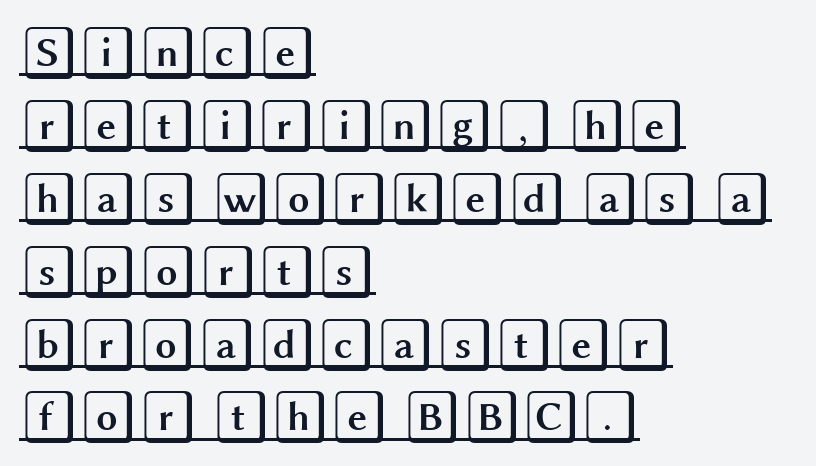
Q: Is the text italic (slanted)? A: No, it is upright.
Q: Is the text underlined? A: Yes.
Q: How is the paragraph aligned? A: Left-aligned.
Q: Is the spacing between letters normal or unusually wide? A: Normal.
Q: Is the spacing between lines tight, normal or loose? A: Normal.
Q: Width (condensed, normal, or wide)? A: Wide.
Q: x-height? A: Large.
